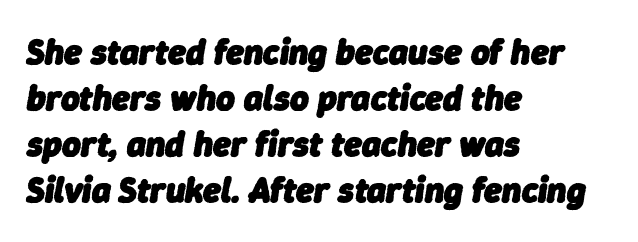
Q: Is the text bold? A: Yes.
Q: Is the text italic (slanted)? A: Yes, it leans right by about 9 degrees.
Q: Is the text underlined? A: No.
Q: How is the paragraph aligned? A: Left-aligned.
Q: Is the spacing between letters normal or unusually wide? A: Normal.
Q: Is the spacing between lines tight, normal or loose? A: Normal.
Q: Width (condensed, normal, or wide)? A: Normal.
Q: Stroke contrast? A: Low.
Q: x-height? A: Medium.
Q: Monospaced? A: No.
